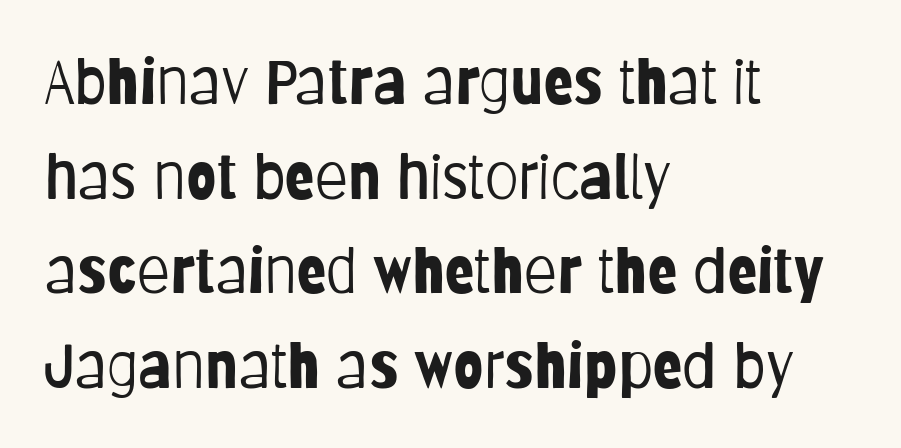
{"serif": "no", "italic": "no", "bold": "no", "weight": "light", "width": "condensed", "stroke_contrast": "low", "x_height": "large", "monospaced": "no", "underline": "no", "align": "left", "line_spacing": "normal", "line_spacing_ratio": 1.55, "letter_spacing": "normal", "letter_spacing_em": 0.0, "glyph_px": 61}
